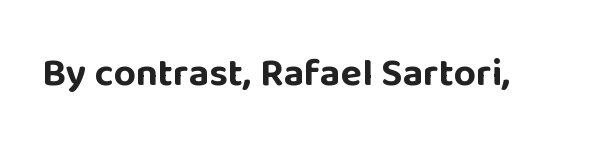
{"serif": "no", "italic": "no", "bold": "yes", "weight": "bold", "width": "normal", "stroke_contrast": "low", "x_height": "large", "monospaced": "no", "underline": "no", "letter_spacing": "normal", "letter_spacing_em": 0.0, "glyph_px": 39}
